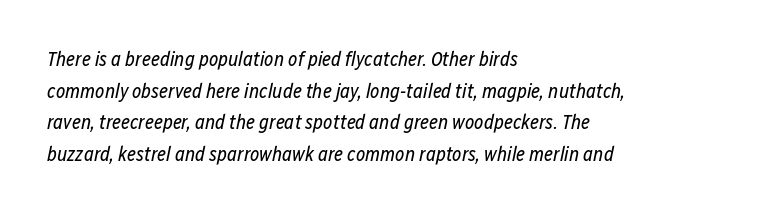
Q: Is the text bold? A: No.
Q: Is the text italic (slanted)? A: Yes, it leans right by about 12 degrees.
Q: Is the text underlined? A: No.
Q: How is the paragraph aligned? A: Left-aligned.
Q: Is the spacing between letters normal or unusually wide? A: Normal.
Q: Is the spacing between lines tight, normal or loose? A: Normal.
